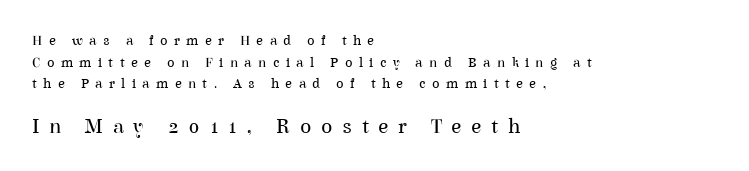
The rag falls on the right side of this text block. You get the small type first, then a jump to larger type. The passage shown is not bold in any degree. In terms of letterspacing, this is a distinctly airy, spread setting.
